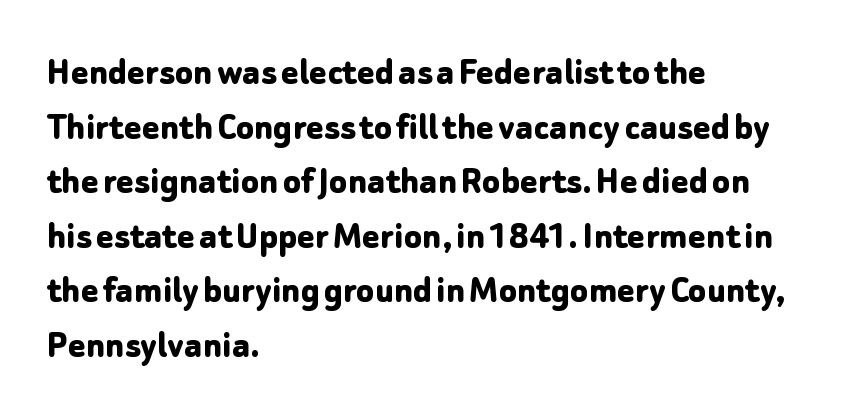
This rendering uses left alignment, leaving the right contour irregular. The glyphs in this specimen are sans serif. The letters stand upright; this is a roman face. The rendering uses natural spacing where letterforms have individual widths. Vertical spacing — default. Descenders are the only things crossing below the line.
